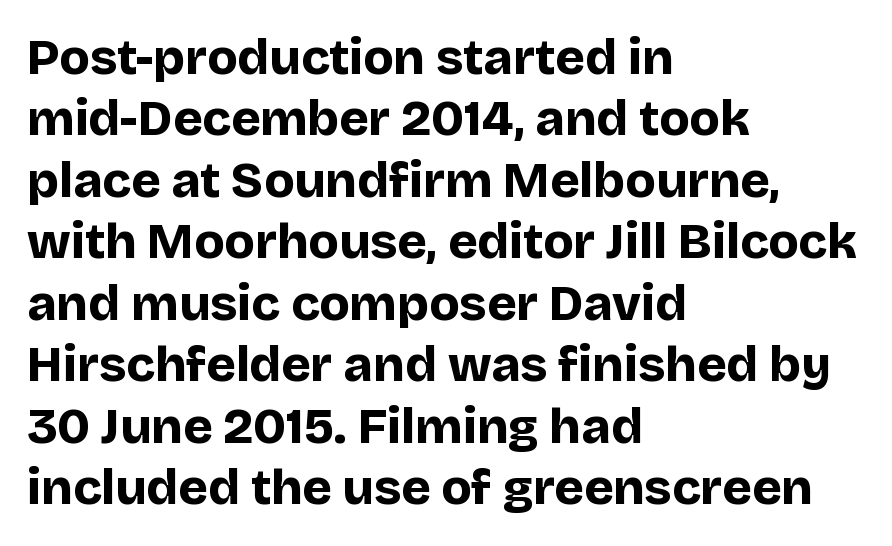
Q: Is the text bold? A: Yes.
Q: Is the text italic (slanted)? A: No, it is upright.
Q: Is the typeface a serif or a sans-serif typeface? A: Sans-serif.
Q: Is the text underlined? A: No.
Q: How is the paragraph aligned? A: Left-aligned.
Q: Is the spacing between letters normal or unusually wide? A: Normal.
Q: Width (condensed, normal, or wide)? A: Normal.
Q: Stroke contrast? A: Low.
Q: x-height? A: Large.
Q: Monospaced? A: No.
